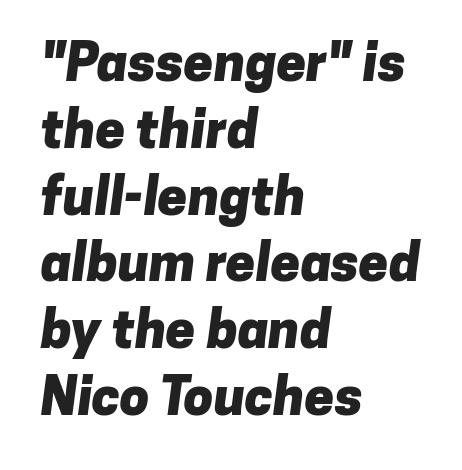
Q: Is the text bold? A: Yes.
Q: Is the typeface a serif or a sans-serif typeface? A: Sans-serif.
Q: Is the text underlined? A: No.
Q: How is the paragraph aligned? A: Left-aligned.
Q: Is the spacing between letters normal or unusually wide? A: Normal.
Q: Is the spacing between lines tight, normal or loose? A: Normal.
Q: Width (condensed, normal, or wide)? A: Normal.
Q: Stroke contrast? A: Low.
Q: x-height? A: Medium.
Q: Monospaced? A: No.
